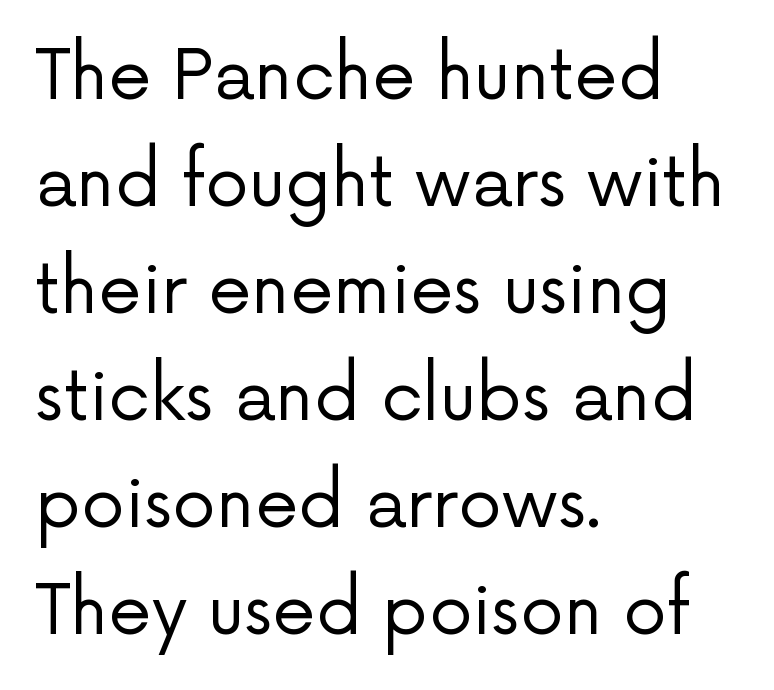
{"serif": "no", "italic": "no", "bold": "no", "weight": "regular", "width": "normal", "stroke_contrast": "low", "x_height": "medium", "monospaced": "no", "underline": "no", "align": "left", "line_spacing": "normal", "line_spacing_ratio": 1.55, "letter_spacing": "normal", "letter_spacing_em": 0.0, "glyph_px": 69}
